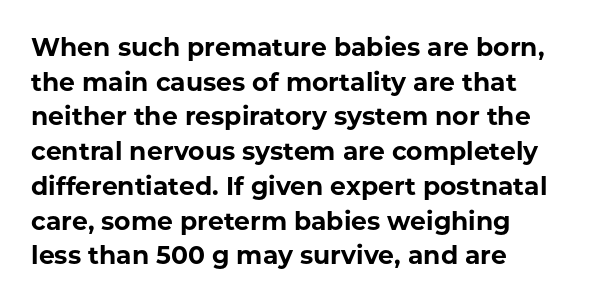
The type sits square on the baseline with zero lean. Summary of weight: heavy, a full bold. Rule under the text: the space is simply empty. Is the letter spacing exaggerated? No — it looks like the ordinary default.
